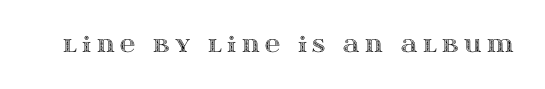
The letters stand straight up with perfectly vertical stems. Someone cranked the tracking dial way up on this one. The foot of each line stays bare and open.
